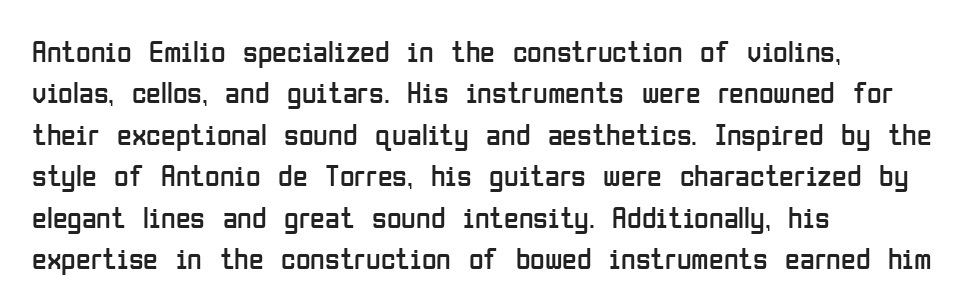
{"serif": "no", "italic": "no", "bold": "no", "weight": "regular", "width": "condensed", "stroke_contrast": "low", "x_height": "medium", "monospaced": "no", "underline": "no", "align": "left", "line_spacing": "normal", "line_spacing_ratio": 1.38, "letter_spacing": "normal", "letter_spacing_em": 0.0, "glyph_px": 30}
